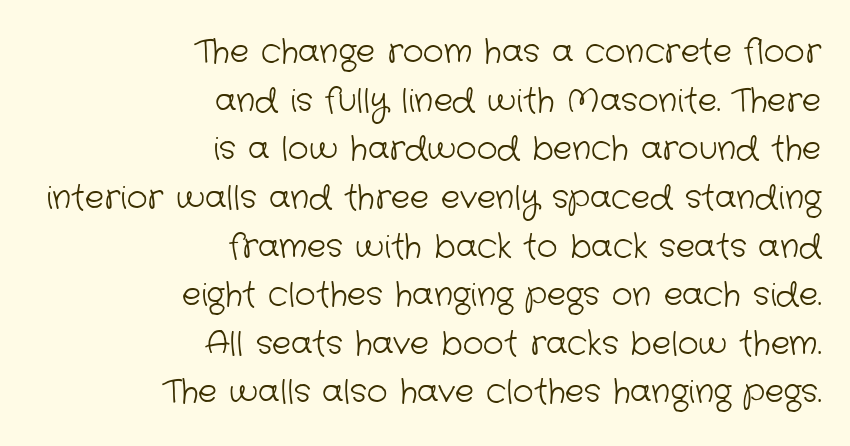
{"serif": "no", "bold": "no", "weight": "light", "width": "normal", "stroke_contrast": "low", "x_height": "medium", "monospaced": "no", "underline": "no", "align": "right", "line_spacing": "normal", "line_spacing_ratio": 1.52, "letter_spacing": "normal", "letter_spacing_em": 0.0, "glyph_px": 32}
